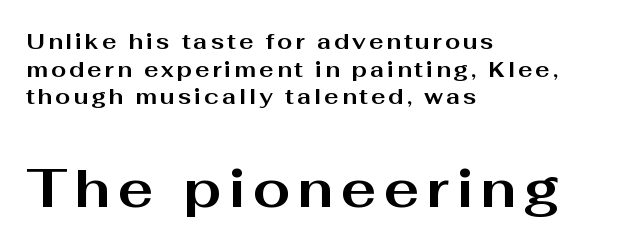
The image shows 54 px bold, wide sans-serif type, upright; set left-aligned, normal line spacing (1.26x), not underlined; the second (bottom) block is 2.45x larger; medium stroke contrast and a medium x-height.
